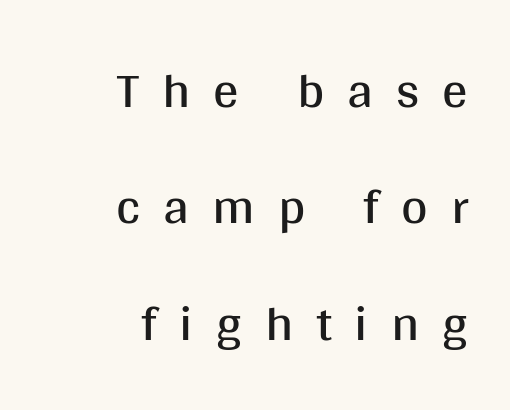
{"serif": "no", "italic": "no", "bold": "no", "weight": "regular", "width": "normal", "stroke_contrast": "medium", "x_height": "large", "monospaced": "no", "underline": "no", "align": "right", "line_spacing": "loose", "line_spacing_ratio": 2.28, "letter_spacing": "wide", "letter_spacing_em": 0.45, "glyph_px": 51}
